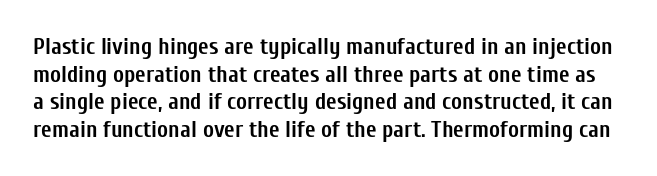
{"italic": "no", "bold": "yes", "underline": "no", "line_spacing_ratio": 1.2, "letter_spacing": "normal", "letter_spacing_em": 0.0, "glyph_px": 23}
